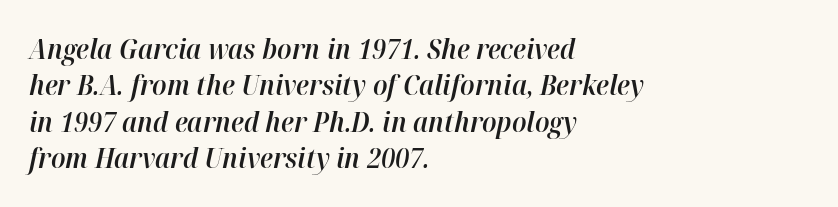
{"italic": "yes", "lean": "right", "slant_degrees": 12, "bold": "semi", "weight": "semibold", "width": "normal", "stroke_contrast": "high", "x_height": "medium", "monospaced": "no", "underline": "no", "align": "left", "line_spacing": "normal", "line_spacing_ratio": 1.3, "letter_spacing": "normal", "letter_spacing_em": 0.0, "glyph_px": 28}
